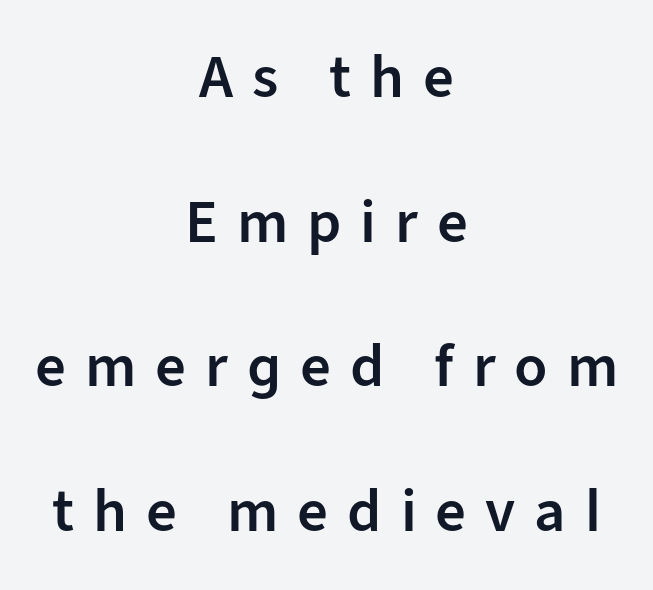
Q: Is the text bold? A: Semi-bold.
Q: Is the text italic (slanted)? A: No, it is upright.
Q: Is the typeface a serif or a sans-serif typeface? A: Sans-serif.
Q: Is the text underlined? A: No.
Q: How is the paragraph aligned? A: Centered.
Q: Is the spacing between letters normal or unusually wide? A: Unusually wide.
Q: Is the spacing between lines tight, normal or loose? A: Loose.
Q: Width (condensed, normal, or wide)? A: Normal.
Q: Stroke contrast? A: Low.
Q: x-height? A: Medium.
Q: Monospaced? A: No.
